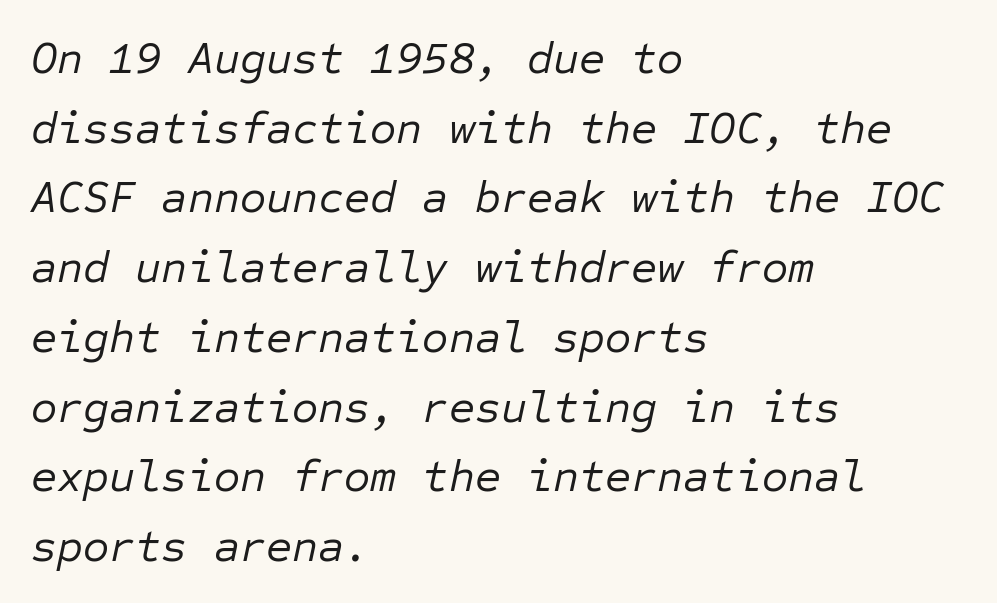
The vertical gap from one line to the next is medium. Casual observation: everything's shoved over to the left. Here the designer chose a console-style face with uniform glyph widths. The lettering tilts uniformly, giving the passage an italic look. Students, note that the glyphs here touch the page at normal intervals. The font is comparable to plain body text, perhaps lighter.
